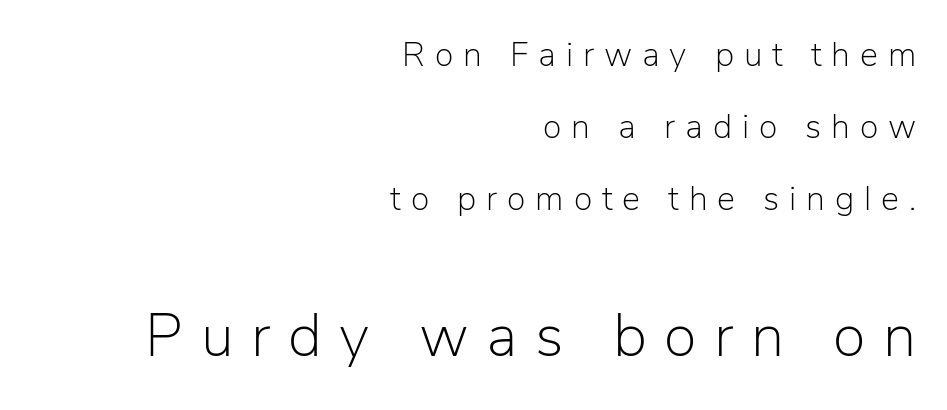
Each letter keeps its own natural width here, so spacing adapts to shape. Beneath every word, the page is bare. Is the block centered? No — it sits flush against the right margin. This sample trades compactness for vertical openness between lines. Between one letter and the next there's a generous, obvious gap.
